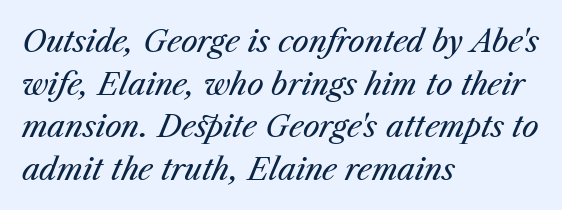
The image shows 30 px regular-weight type, italic (leaning right); set left-aligned, normal line spacing (1.42x), normal letter spacing, not underlined; medium stroke contrast and a medium x-height.
